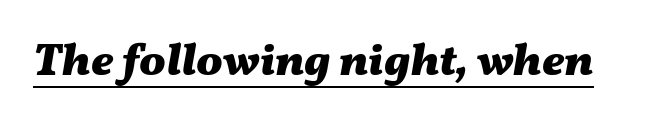
The whole block is typeset with a tilt. Every letter is thick-stroked: bold, no question. Check the space under the baseline: a stroke is drawn there. Here the designer chose a conventional face with non-uniform glyph widths. The face used here is rendered with its standard letterfit.
